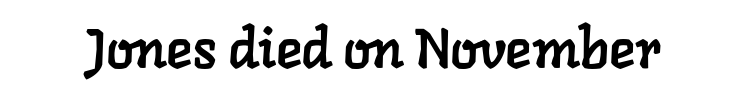
Q: Is the typeface a serif or a sans-serif typeface? A: Serif.
Q: Is the text underlined? A: No.
Q: Is the spacing between letters normal or unusually wide? A: Normal.
Q: Width (condensed, normal, or wide)? A: Normal.
Q: Stroke contrast? A: Low.
Q: x-height? A: Medium.
Q: Monospaced? A: No.
